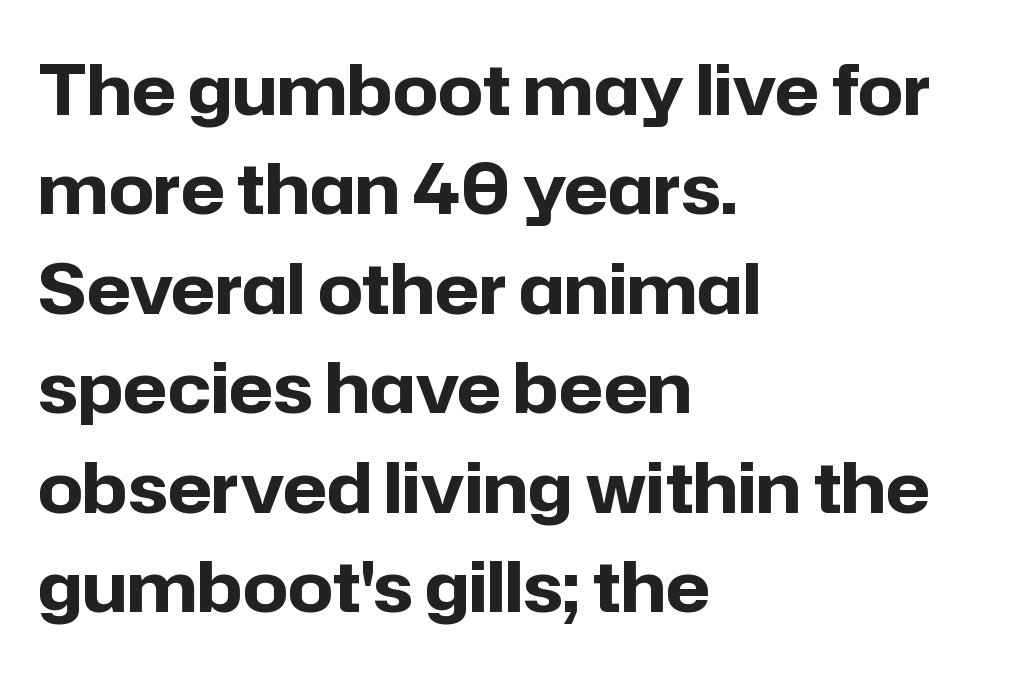
Tracking value appears to be zero — textbook default spacing. What weight is shown? A full bold with thick strokes. Only glyphs here, with clear space below each row. Unlike a traditional serif, this face leaves its strokes unadorned.
